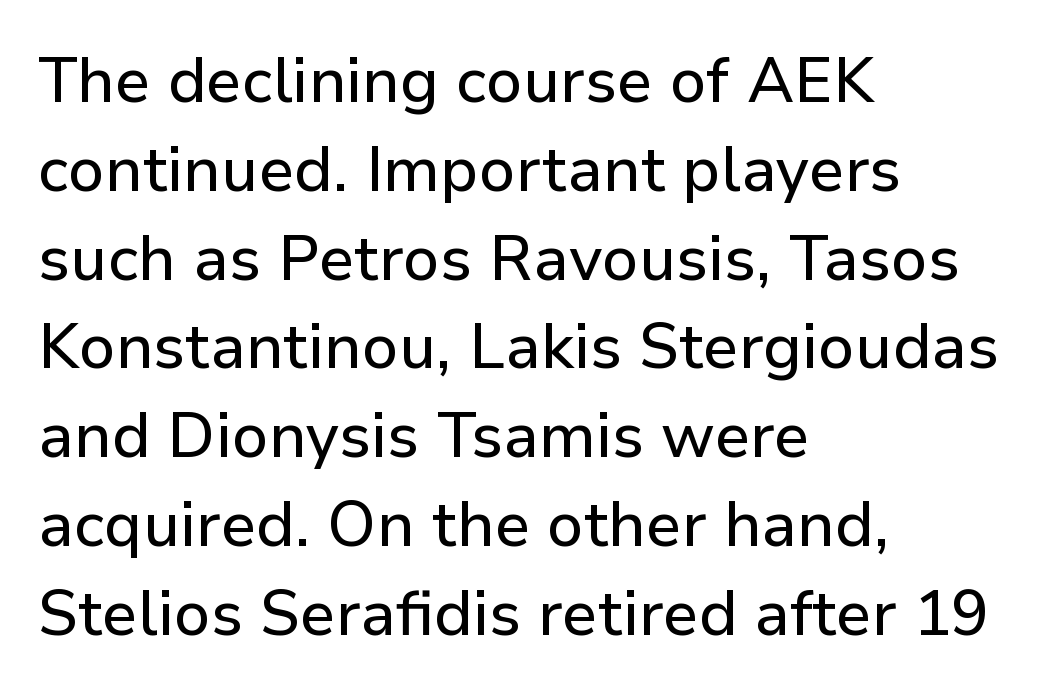
{"serif": "no", "italic": "no", "width": "normal", "stroke_contrast": "low", "x_height": "medium", "monospaced": "no", "underline": "no", "align": "left", "line_spacing": "normal", "line_spacing_ratio": 1.41, "letter_spacing": "normal", "letter_spacing_em": 0.0, "glyph_px": 63}
